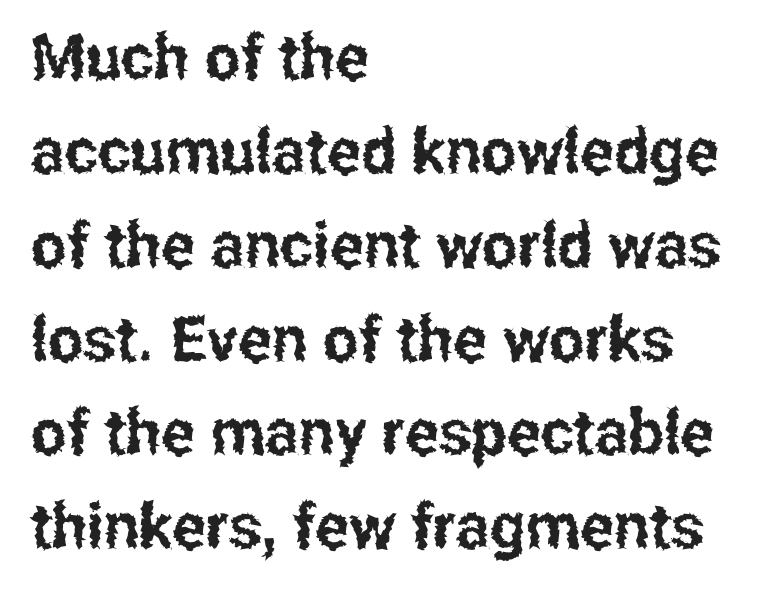
Q: Is the text italic (slanted)? A: No, it is upright.
Q: Is the typeface a serif or a sans-serif typeface? A: Sans-serif.
Q: Is the text underlined? A: No.
Q: How is the paragraph aligned? A: Left-aligned.
Q: Is the spacing between letters normal or unusually wide? A: Normal.
Q: Is the spacing between lines tight, normal or loose? A: Normal.
Q: Width (condensed, normal, or wide)? A: Condensed.
Q: Stroke contrast? A: Low.
Q: x-height? A: Medium.
Q: Monospaced? A: No.
